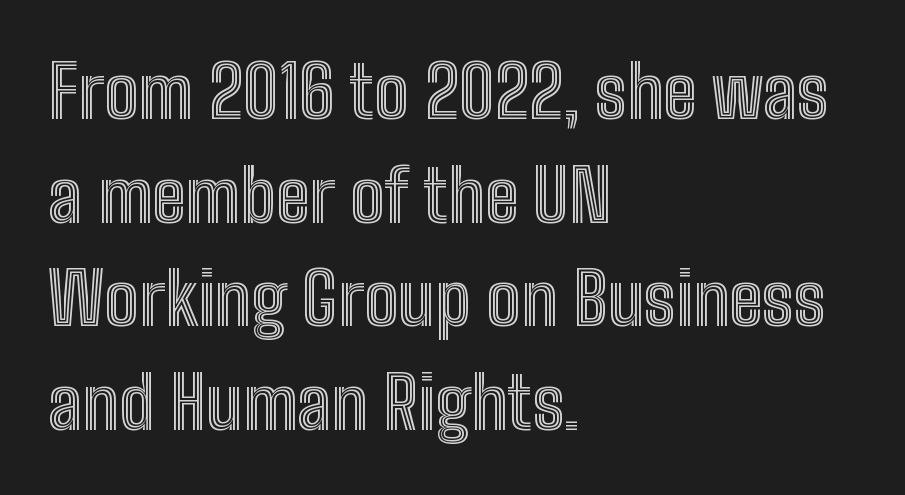
The image shows 72 px condensed type, upright; set left-aligned, normal line spacing (1.44x), normal letter spacing, not underlined; a medium x-height.
